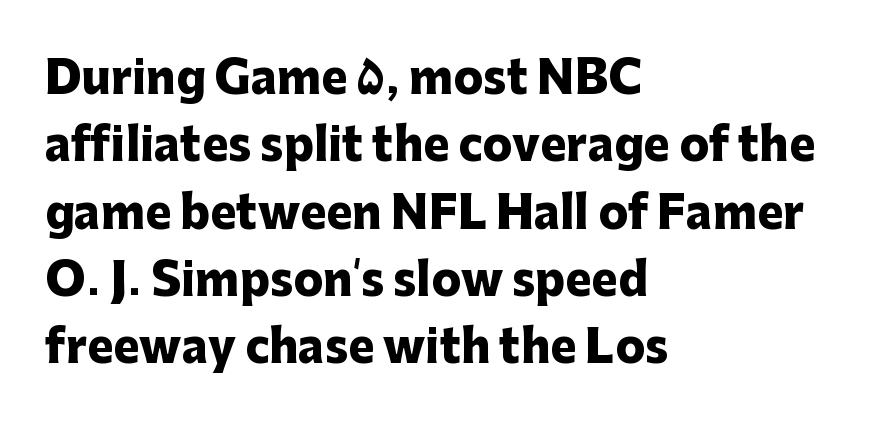
{"serif": "no", "italic": "no", "bold": "yes", "weight": "heavy", "width": "normal", "stroke_contrast": "low", "x_height": "medium", "monospaced": "no", "underline": "no", "align": "left", "line_spacing": "normal", "line_spacing_ratio": 1.53, "letter_spacing": "normal", "letter_spacing_em": 0.0, "glyph_px": 44}
